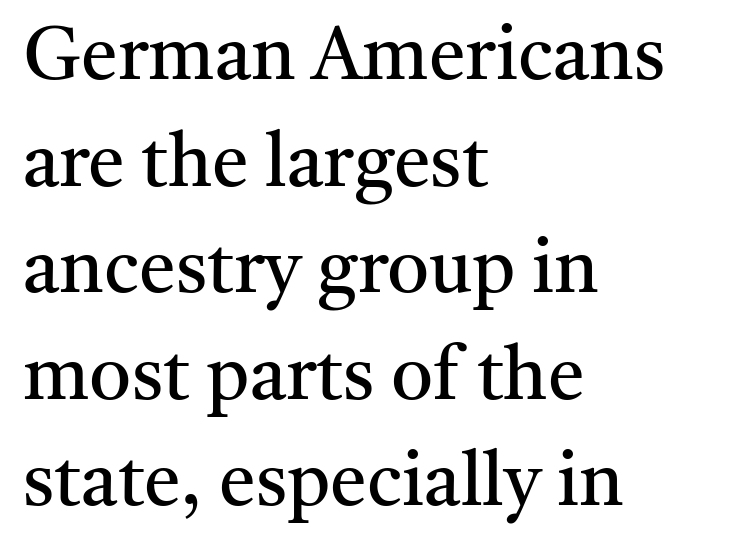
{"serif": "yes", "italic": "no", "bold": "no", "weight": "regular", "width": "normal", "stroke_contrast": "medium", "x_height": "medium", "monospaced": "no", "underline": "no", "align": "left", "line_spacing": "normal", "line_spacing_ratio": 1.44, "letter_spacing": "normal", "letter_spacing_em": 0.0, "glyph_px": 74}
